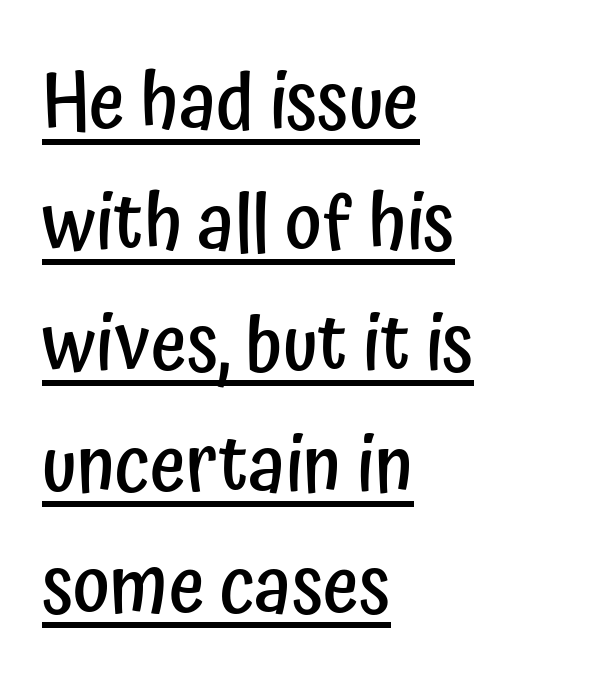
Q: Is the text bold? A: Semi-bold.
Q: Is the text italic (slanted)? A: No, it is upright.
Q: Is the typeface a serif or a sans-serif typeface? A: Sans-serif.
Q: Is the text underlined? A: Yes.
Q: How is the paragraph aligned? A: Left-aligned.
Q: Is the spacing between letters normal or unusually wide? A: Normal.
Q: Is the spacing between lines tight, normal or loose? A: Normal.
Q: Width (condensed, normal, or wide)? A: Condensed.
Q: Stroke contrast? A: Low.
Q: x-height? A: Medium.
Q: Monospaced? A: No.
